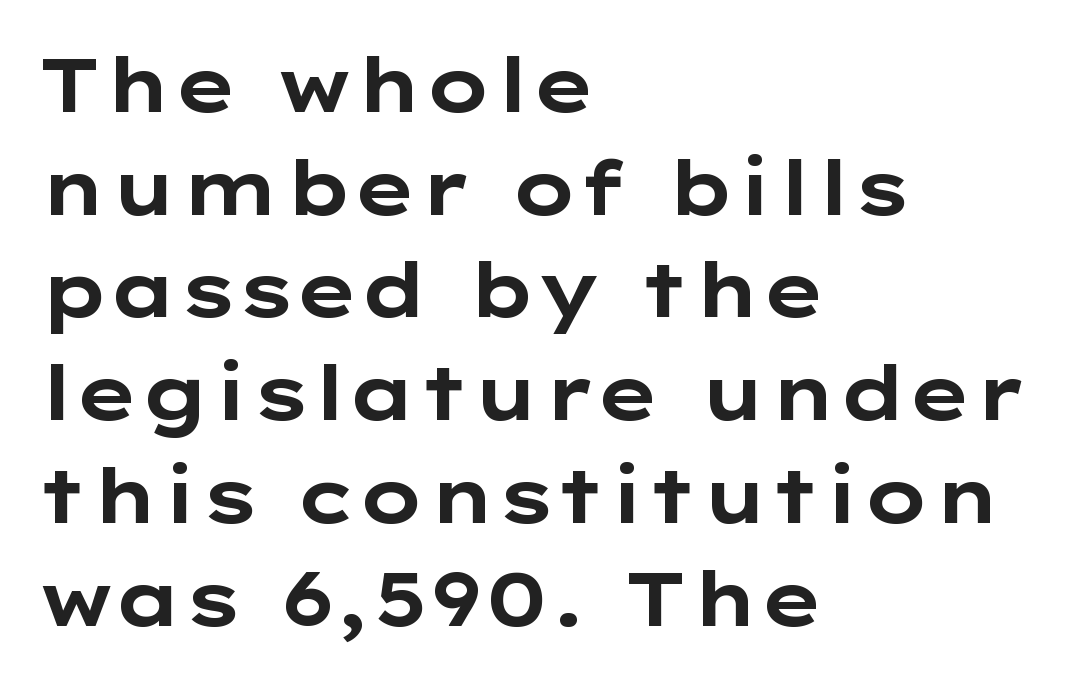
The image shows 75 px bold, wide sans-serif type, upright; set left-aligned, normal line spacing (1.37x), normal letter spacing, not underlined; low stroke contrast and a medium x-height.
